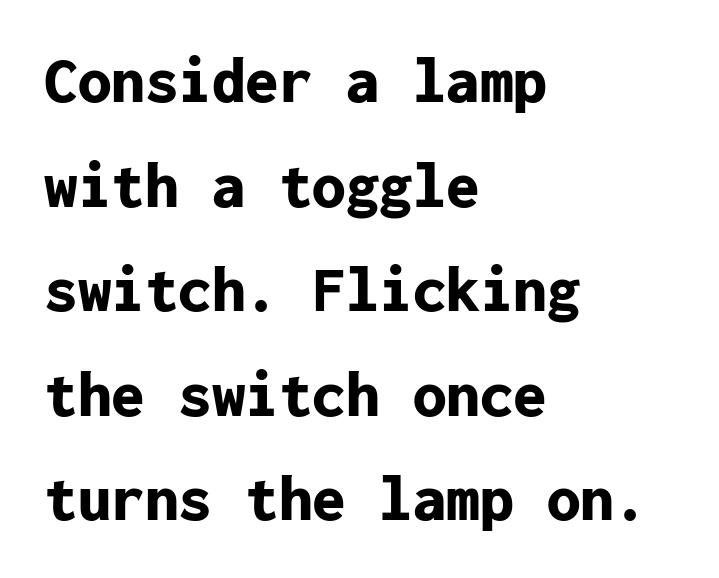
Q: Is the text bold? A: Yes.
Q: Is the text italic (slanted)? A: No, it is upright.
Q: Is the typeface a serif or a sans-serif typeface? A: Sans-serif.
Q: Is the text underlined? A: No.
Q: How is the paragraph aligned? A: Left-aligned.
Q: Is the spacing between letters normal or unusually wide? A: Normal.
Q: Is the spacing between lines tight, normal or loose? A: Normal.
Q: Width (condensed, normal, or wide)? A: Normal.
Q: Stroke contrast? A: Low.
Q: x-height? A: Medium.
Q: Monospaced? A: Yes.
